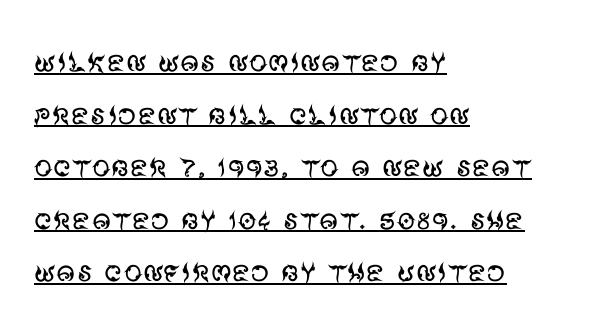
The image shows 37 px regular-weight sans-serif type, upright; set left-aligned, normal line spacing (1.42x), normal letter spacing, underlined; medium stroke contrast and a large x-height.
